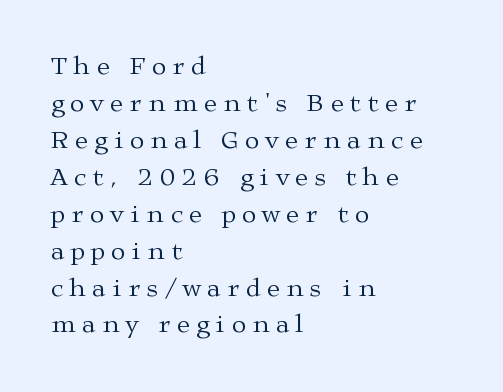
Notice how the stems are strictly vertical — no italics here. The passage shown is not underscored anywhere. Which margin do the lines hug? The left one — the right edge is uneven. Stems here are at most as thick as an everyday book face. The line texture is sparse and dotted thanks to wide tracking. Regular leading.
